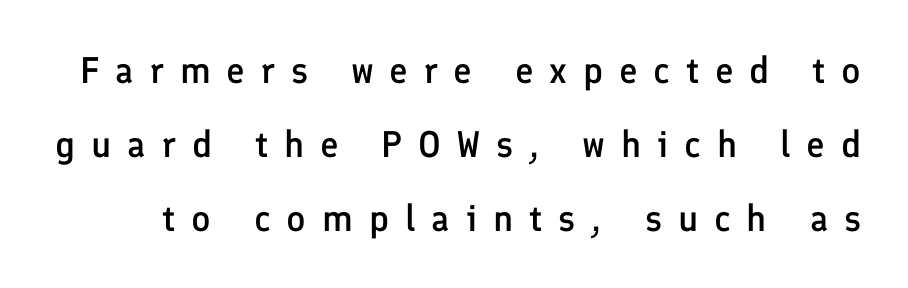
{"serif": "no", "italic": "no", "bold": "semi", "weight": "semibold", "width": "normal", "stroke_contrast": "low", "x_height": "medium", "monospaced": "no", "underline": "no", "line_spacing": "loose", "line_spacing_ratio": 2.0, "letter_spacing": "wide", "letter_spacing_em": 0.43, "glyph_px": 37}
